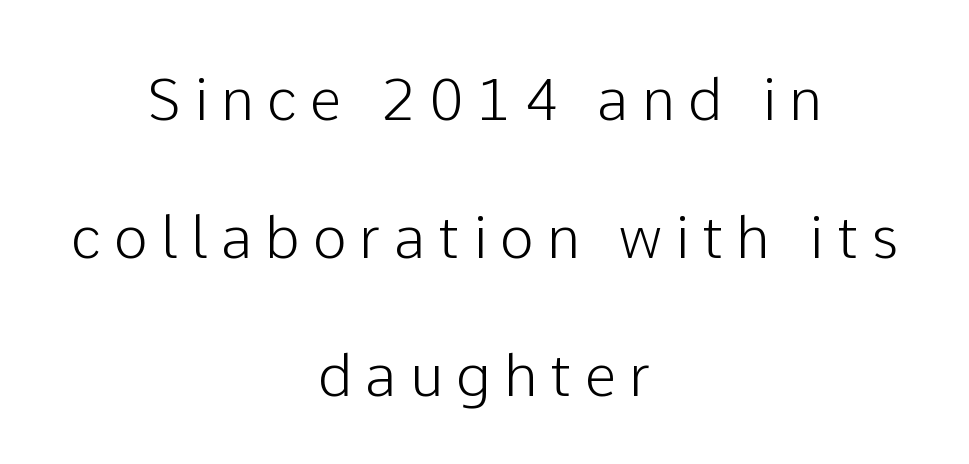
This block would shrink considerably if given ordinary leading; it's expanded now. In CSS terms this would be text-align: center. The horizontal fit of the characters is loose and conspicuously gappy. Rule under the text: the space is simply empty. Every stem runs plumb, perpendicular to the baseline.
